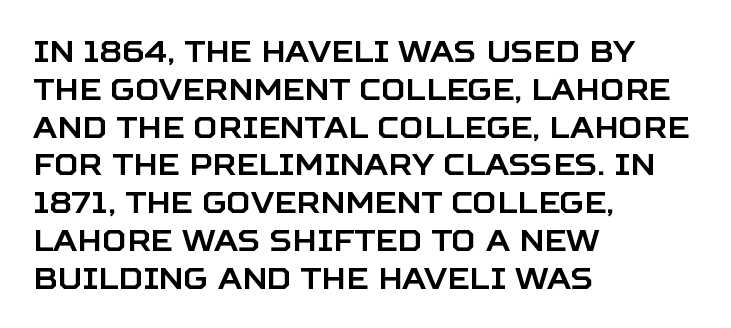
{"serif": "no", "italic": "no", "width": "normal", "stroke_contrast": "low", "x_height": "large", "monospaced": "no", "underline": "no", "align": "left", "line_spacing": "normal", "line_spacing_ratio": 1.26, "letter_spacing": "normal", "letter_spacing_em": 0.0, "glyph_px": 30}
